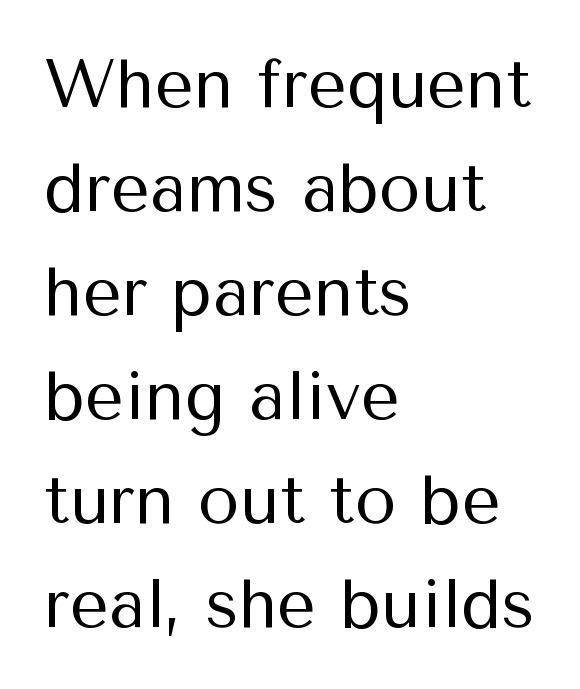
The image shows 68 px regular-weight sans-serif type, upright; set left-aligned, normal line spacing (1.53x), normal letter spacing, not underlined; medium stroke contrast and a medium x-height.
